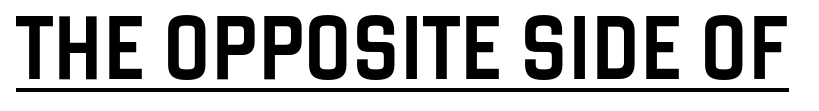
A typesetter would call this proportional, since set widths differ per character. The designer went with a sans here, leaving each stem footless. Glyph-to-glyph distance matches everyday printed text. Check the space under the baseline: a stroke is drawn there. Do the letters lean? They stand straight.
